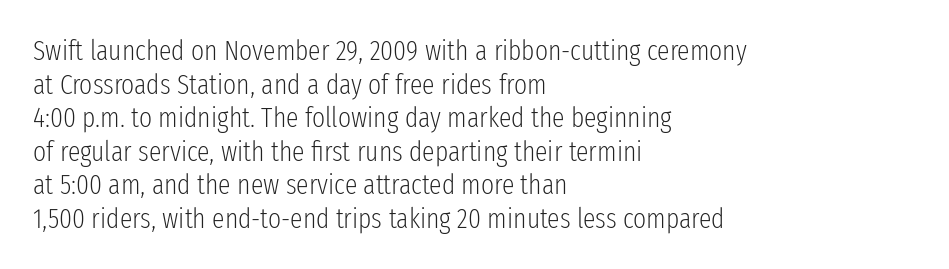
{"serif": "no", "italic": "no", "bold": "no", "weight": "light", "width": "condensed", "stroke_contrast": "low", "x_height": "medium", "monospaced": "no", "underline": "no", "align": "left", "line_spacing_ratio": 1.2, "letter_spacing": "normal", "letter_spacing_em": 0.0, "glyph_px": 28}
